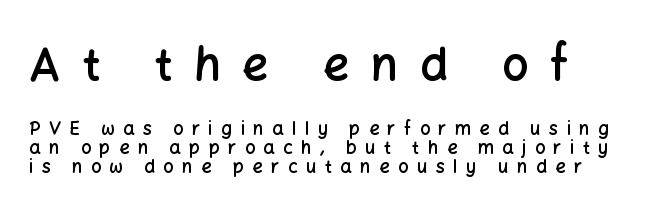
Q: Is the text bold? A: Semi-bold.
Q: Is the text italic (slanted)? A: No, it is upright.
Q: Is the typeface a serif or a sans-serif typeface? A: Sans-serif.
Q: Is the text underlined? A: No.
Q: How is the paragraph aligned? A: Left-aligned.
Q: Is the spacing between letters normal or unusually wide? A: Unusually wide.
Q: Is the spacing between lines tight, normal or loose? A: Tight.
Q: Which block of text is set in a larger size, the first (top) or the second (bottom)? A: The first (top) one.
Q: Width (condensed, normal, or wide)? A: Normal.
Q: Stroke contrast? A: Low.
Q: x-height? A: Medium.
Q: Monospaced? A: No.
